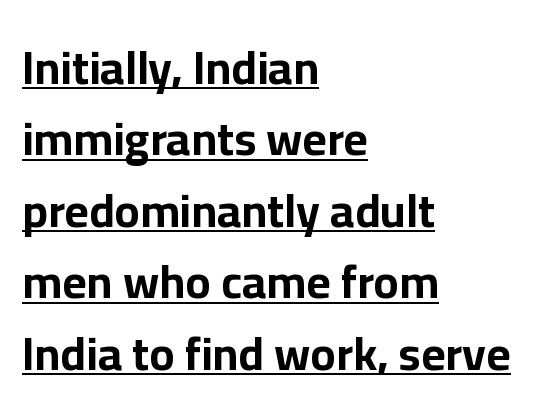
The image shows 47 px bold sans-serif type, upright; set left-aligned, normal line spacing (1.52x), normal letter spacing, underlined; low stroke contrast and a medium x-height.
